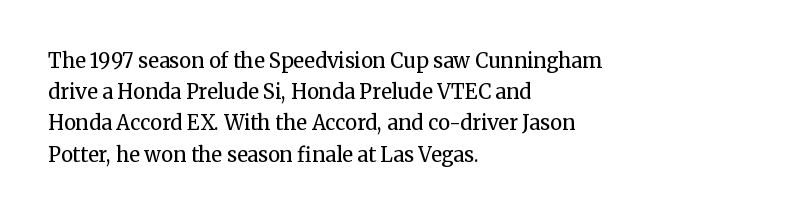
The image shows 20 px text type, upright; set left-aligned, normal line spacing (1.56x), normal letter spacing, not underlined.
